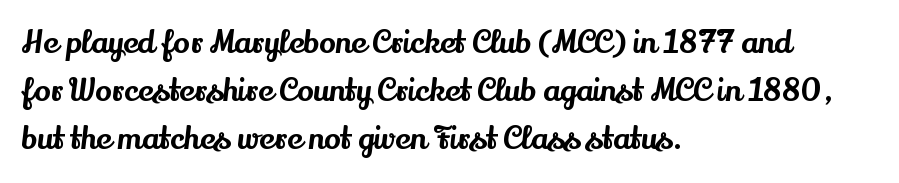
The letters carry serifs — small finishing strokes at the ends of their stems. Any mark beneath the type? The region is blank. Reading down the column, the eye jumps a familiar distance to each next line. Caption: multi-line text, flush left, ragged right.
